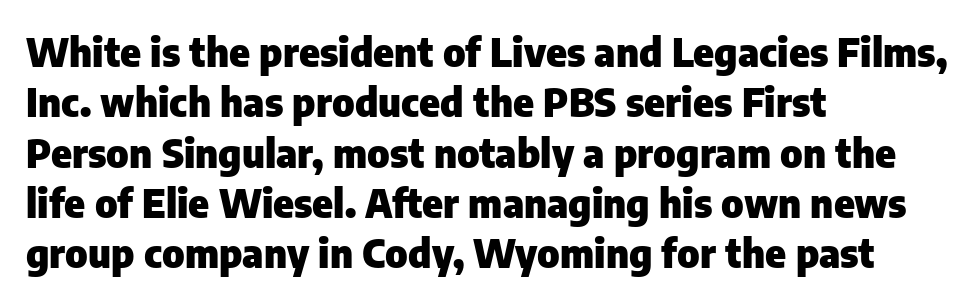
The line texture is even and compact thanks to regular tracking. Students, observe: this is what conventionally led text looks like. Nope, not italic — everything's standing straight. These words are printed bold, with thick strokes throughout. This sample is left-justified, so line endings fall wherever the words run out.
